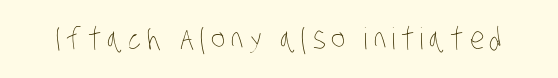
Q: Is the text bold? A: No.
Q: Is the text underlined? A: No.
Q: Width (condensed, normal, or wide)? A: Condensed.
Q: Stroke contrast? A: Low.
Q: x-height? A: Large.
Q: Monospaced? A: No.
